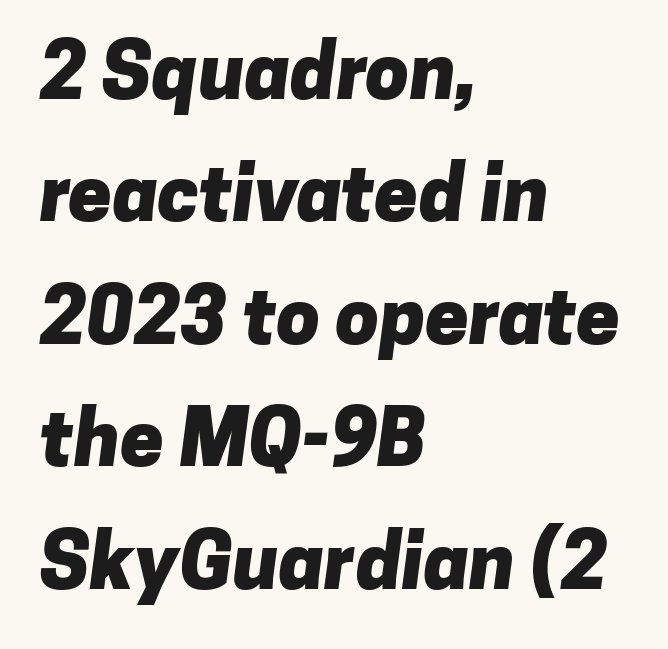
{"serif": "no", "bold": "yes", "weight": "heavy", "width": "normal", "stroke_contrast": "low", "x_height": "medium", "monospaced": "no", "underline": "no", "align": "left", "line_spacing": "normal", "line_spacing_ratio": 1.57, "letter_spacing": "normal", "letter_spacing_em": 0.0, "glyph_px": 78}
